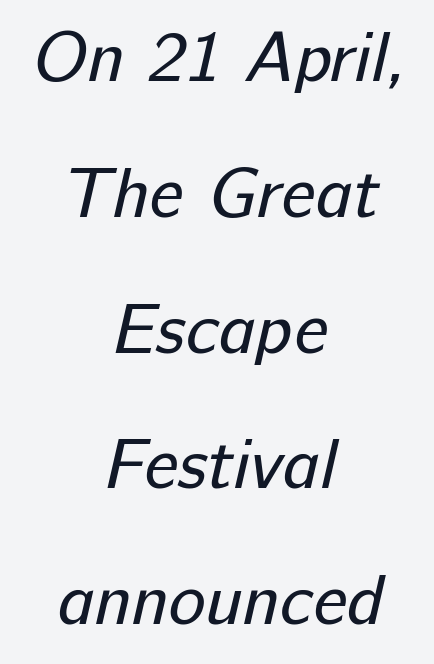
{"serif": "no", "bold": "no", "weight": "regular", "width": "normal", "stroke_contrast": "low", "x_height": "medium", "monospaced": "no", "underline": "no", "align": "center", "line_spacing": "loose", "line_spacing_ratio": 1.94, "letter_spacing": "normal", "letter_spacing_em": 0.0, "glyph_px": 70}
